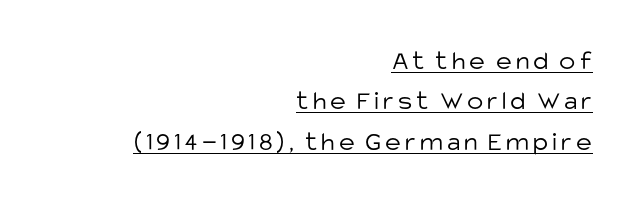
The image shows 27 px text type, upright; set right-aligned, normal line spacing (1.5x), underlined.
